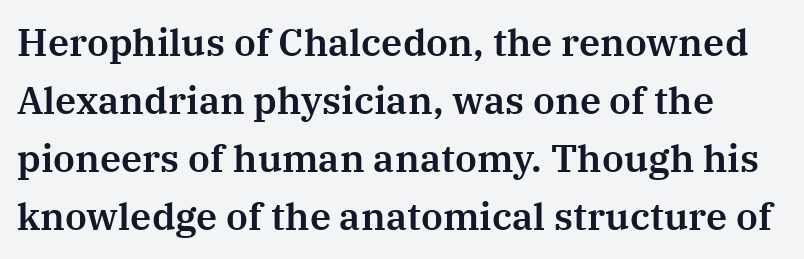
The rendering uses natural spacing where letterforms have individual widths. Letterform terminals end in serifs throughout the passage. Is there much room between lines? A standard amount, neither cramped nor airy. Words float on clear page, feet unadorned. The letters sit at their default tracking, neither squeezed nor spread. Ordinary non-slanted type is in use.
